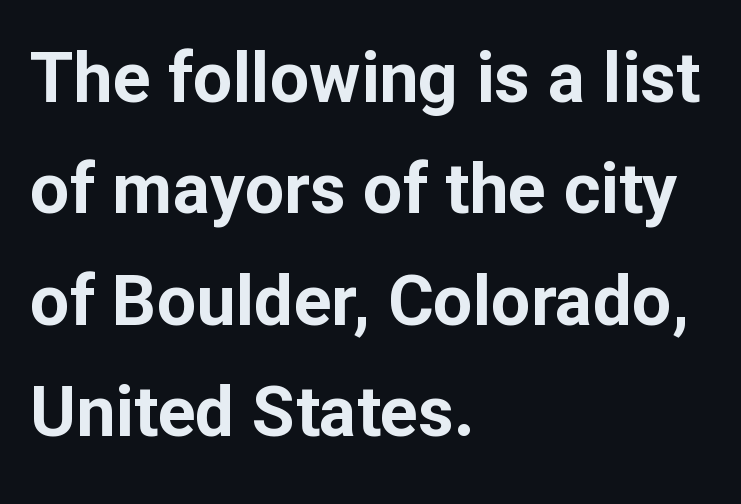
{"serif": "no", "italic": "no", "bold": "yes", "weight": "bold", "width": "normal", "stroke_contrast": "low", "x_height": "medium", "monospaced": "no", "underline": "no", "align": "left", "line_spacing": "normal", "line_spacing_ratio": 1.59, "letter_spacing": "normal", "letter_spacing_em": 0.0, "glyph_px": 70}
